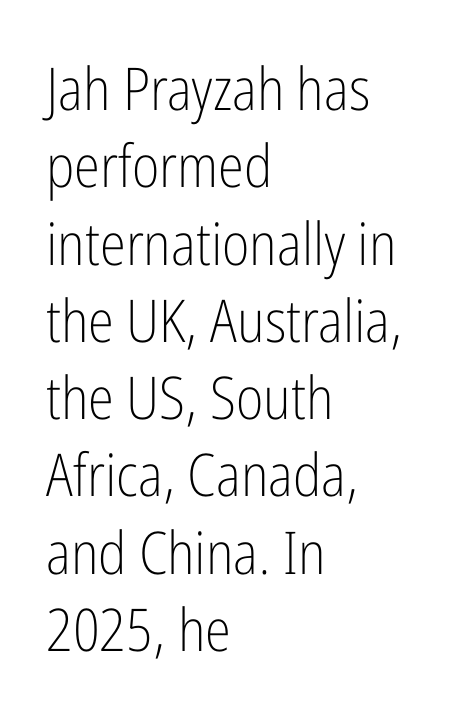
Q: Is the text bold? A: No.
Q: Is the text italic (slanted)? A: No, it is upright.
Q: Is the typeface a serif or a sans-serif typeface? A: Sans-serif.
Q: Is the text underlined? A: No.
Q: How is the paragraph aligned? A: Left-aligned.
Q: Is the spacing between letters normal or unusually wide? A: Normal.
Q: Is the spacing between lines tight, normal or loose? A: Normal.
Q: Width (condensed, normal, or wide)? A: Condensed.
Q: Stroke contrast? A: Low.
Q: x-height? A: Medium.
Q: Monospaced? A: No.
